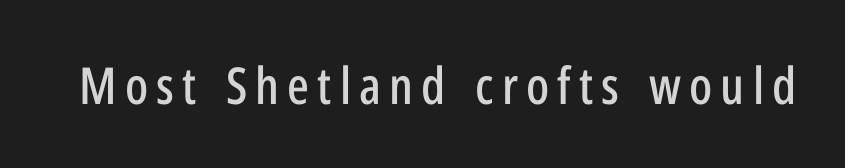
{"serif": "no", "italic": "no", "width": "condensed", "stroke_contrast": "low", "x_height": "medium", "monospaced": "no", "underline": "no", "glyph_px": 51}
